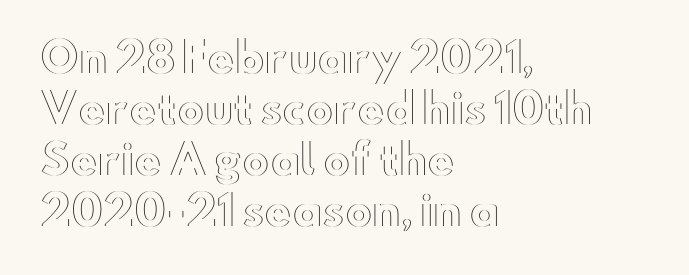
The image shows 41 px wide type, upright; set left-aligned, line spacing 1.24x, normal letter spacing, not underlined; a small x-height.
